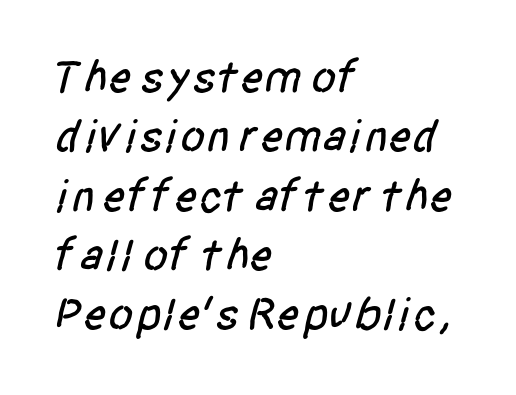
{"serif": "no", "width": "condensed", "stroke_contrast": "low", "x_height": "large", "monospaced": "no", "underline": "no", "align": "left", "line_spacing": "normal", "line_spacing_ratio": 1.29, "letter_spacing": "normal", "letter_spacing_em": 0.0, "glyph_px": 46}
